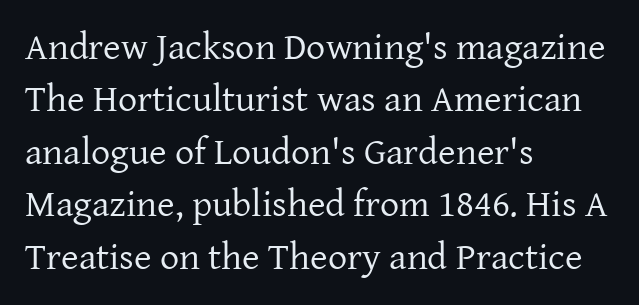
The strip under each line holds only bare page. Reading down the column, the eye jumps a familiar distance to each next line. Yep, those are serifs on the letters. Ink coverage per letter is moderate at most. Unlike italic type, these characters show no tilt at all.
